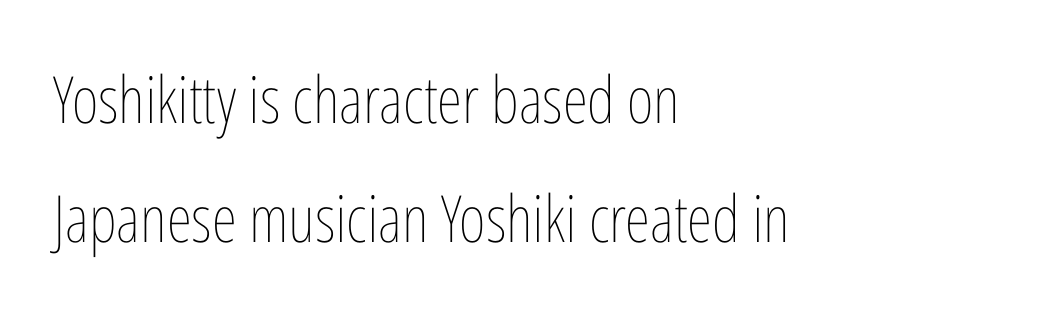
Q: Is the text bold? A: No.
Q: Is the text italic (slanted)? A: No, it is upright.
Q: Is the text underlined? A: No.
Q: How is the paragraph aligned? A: Left-aligned.
Q: Is the spacing between letters normal or unusually wide? A: Normal.
Q: Width (condensed, normal, or wide)? A: Condensed.
Q: Stroke contrast? A: Low.
Q: x-height? A: Medium.
Q: Monospaced? A: No.
